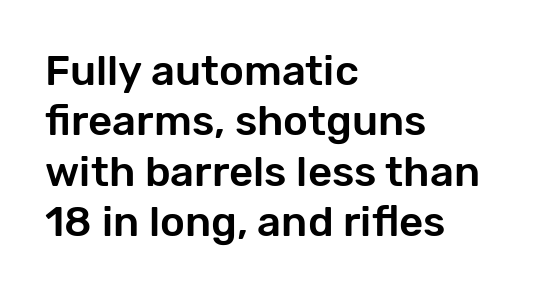
Q: Is the text italic (slanted)? A: No, it is upright.
Q: Is the typeface a serif or a sans-serif typeface? A: Sans-serif.
Q: Is the text underlined? A: No.
Q: How is the paragraph aligned? A: Left-aligned.
Q: Is the spacing between letters normal or unusually wide? A: Normal.
Q: Width (condensed, normal, or wide)? A: Normal.
Q: Stroke contrast? A: Low.
Q: x-height? A: Medium.
Q: Monospaced? A: No.
